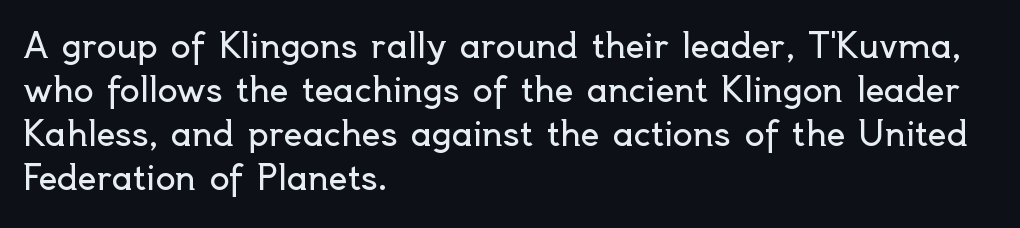
Q: Is the text bold? A: No.
Q: Is the text italic (slanted)? A: No, it is upright.
Q: Is the typeface a serif or a sans-serif typeface? A: Sans-serif.
Q: Is the text underlined? A: No.
Q: How is the paragraph aligned? A: Left-aligned.
Q: Is the spacing between letters normal or unusually wide? A: Normal.
Q: Is the spacing between lines tight, normal or loose? A: Normal.
Q: Width (condensed, normal, or wide)? A: Normal.
Q: x-height? A: Small.
Q: Monospaced? A: No.
